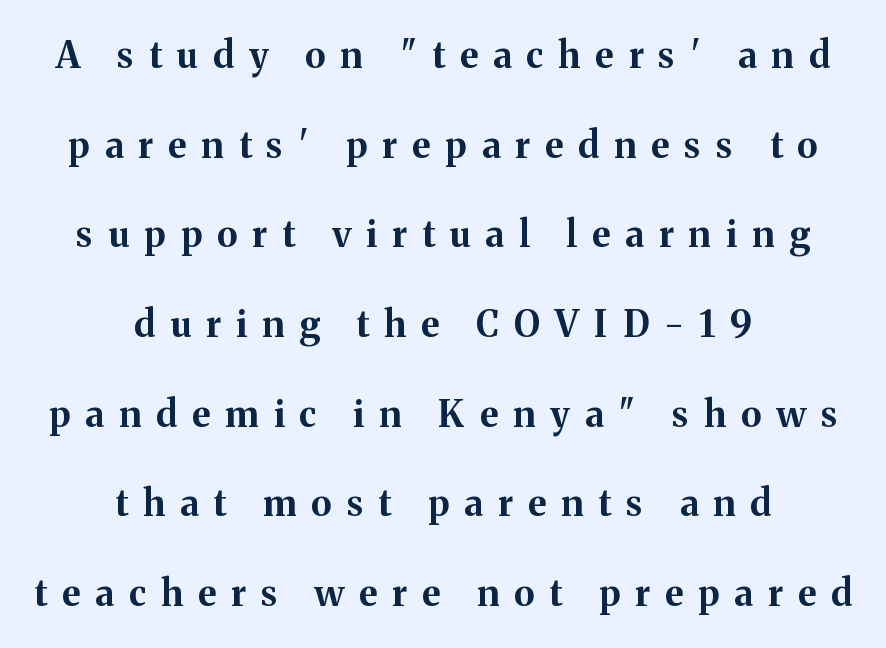
Emphasis by weight is at full strength: bold. You can tell from the footed stems that serif type was used. Vertical strokes here are truly vertical. The baseline area is clear.
